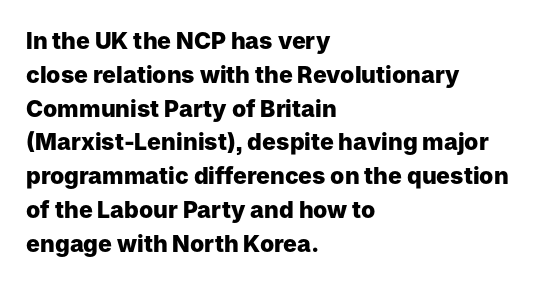
The image shows 23 px bold type, upright; set left-aligned, normal line spacing (1.47x), normal letter spacing, not underlined.
